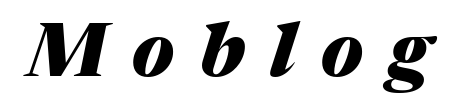
Q: Is the text bold? A: Yes.
Q: Is the text italic (slanted)? A: Yes, it leans right by about 17 degrees.
Q: Is the text underlined? A: No.
Q: Is the spacing between letters normal or unusually wide? A: Unusually wide.
Q: Width (condensed, normal, or wide)? A: Normal.
Q: Stroke contrast? A: Medium.
Q: x-height? A: Medium.
Q: Monospaced? A: No.
